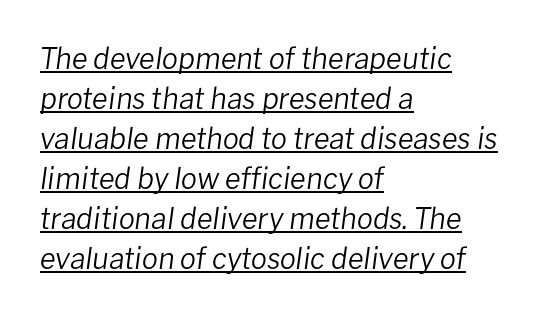
The image shows 29 px regular-weight type, italic (leaning right); set left-aligned, normal line spacing (1.38x), normal letter spacing, underlined; low stroke contrast and a medium x-height.
